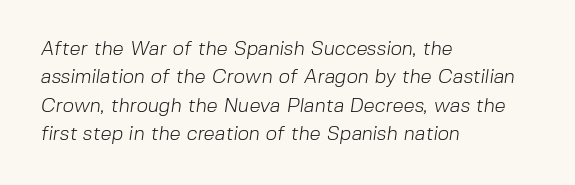
Short and long lines alike share a common starting point at left. Between one letter and the next there's only the usual sliver of space. Compared with typical paragraphs, the rows here are spaced about the same. Decoration check: the copy has no underline. No letter is thick-stroked: the sample isn't bold.
